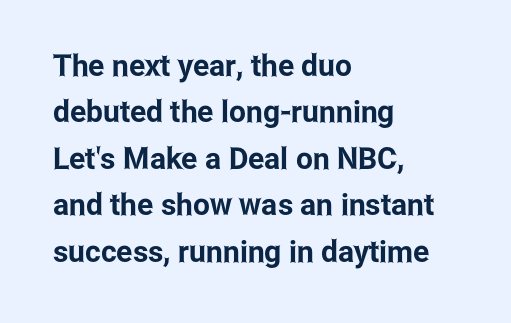
Honestly, the row spacing looks completely unremarkable. Typeset ragged right — the left edge is the straight one. You could not count columns in this text — the font is proportionally spaced. Nope, not italic — everything's standing straight. Rule under the text: the space is simply empty. The text was rendered using a sans face with plain stroke endings.
